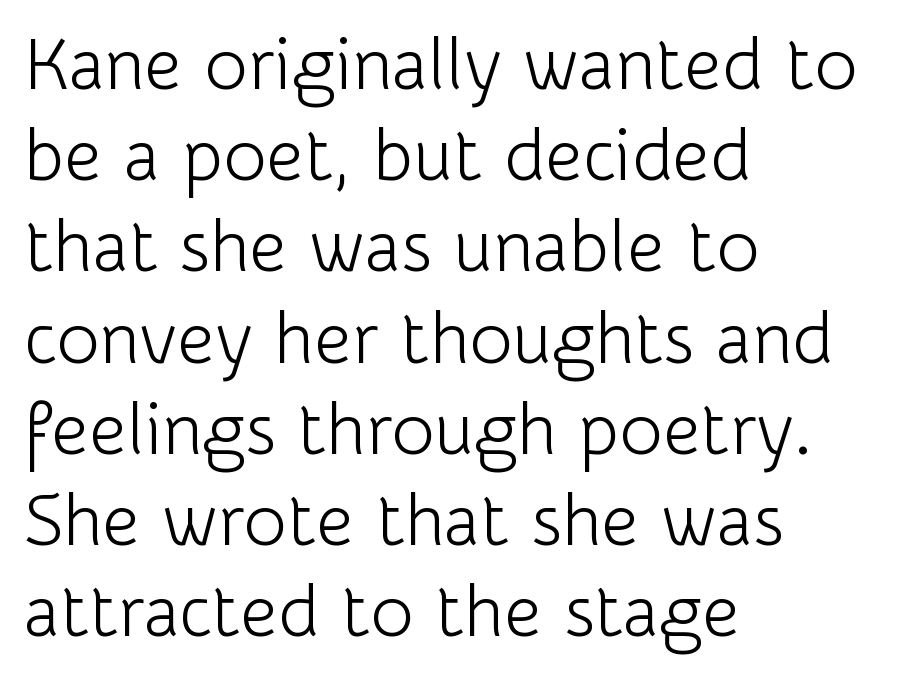
Q: Is the text bold? A: No.
Q: Is the text italic (slanted)? A: No, it is upright.
Q: Is the typeface a serif or a sans-serif typeface? A: Sans-serif.
Q: Is the text underlined? A: No.
Q: How is the paragraph aligned? A: Left-aligned.
Q: Is the spacing between letters normal or unusually wide? A: Normal.
Q: Is the spacing between lines tight, normal or loose? A: Normal.
Q: Width (condensed, normal, or wide)? A: Normal.
Q: Stroke contrast? A: Low.
Q: x-height? A: Medium.
Q: Monospaced? A: No.
